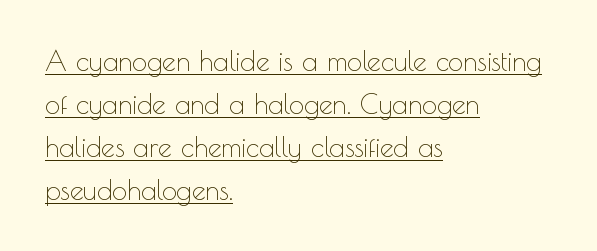
{"italic": "no", "bold": "no", "underline": "yes", "align": "left", "line_spacing": "normal", "line_spacing_ratio": 1.59, "letter_spacing": "normal", "letter_spacing_em": 0.0, "glyph_px": 27}
